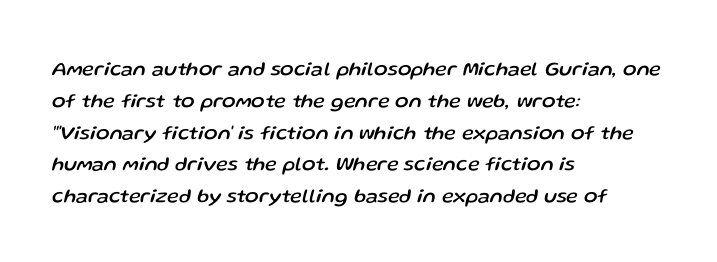
The image shows 20 px text type, italic (leaning right); set left-aligned, normal line spacing (1.59x), normal letter spacing, not underlined.
